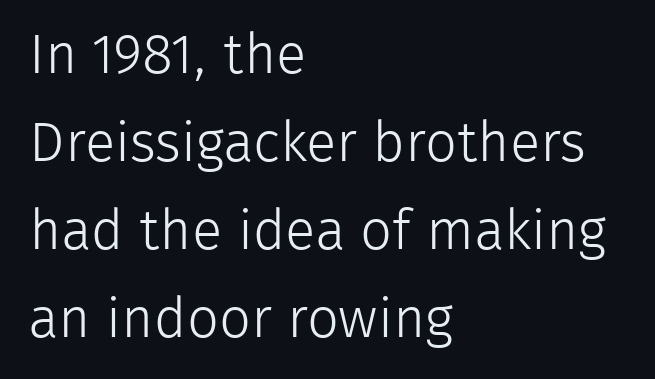
The image shows 56 px light sans-serif type, upright; set left-aligned, normal line spacing (1.57x), normal letter spacing, not underlined; low stroke contrast and a medium x-height.
